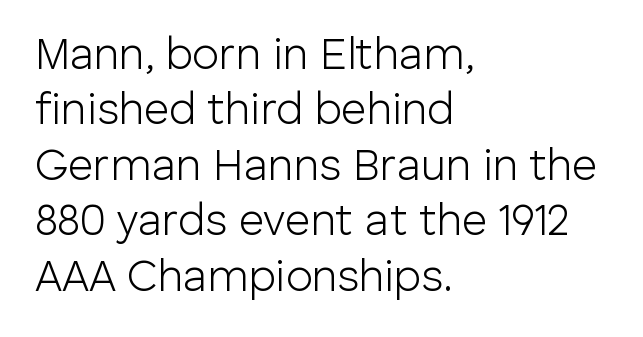
{"serif": "no", "italic": "no", "bold": "no", "weight": "light", "width": "normal", "stroke_contrast": "low", "x_height": "medium", "monospaced": "no", "underline": "no", "align": "left", "line_spacing": "normal", "line_spacing_ratio": 1.26, "letter_spacing": "normal", "letter_spacing_em": 0.0, "glyph_px": 44}
